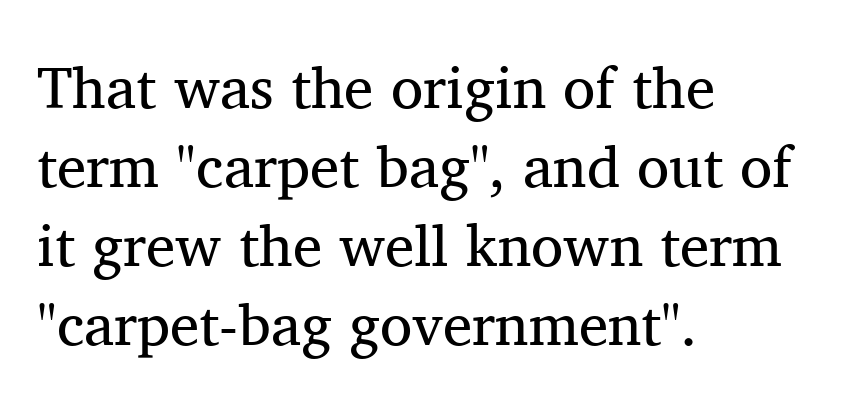
The image shows 59 px regular-weight serif type, upright; set left-aligned, normal line spacing (1.34x), normal letter spacing, not underlined; medium stroke contrast and a medium x-height.
